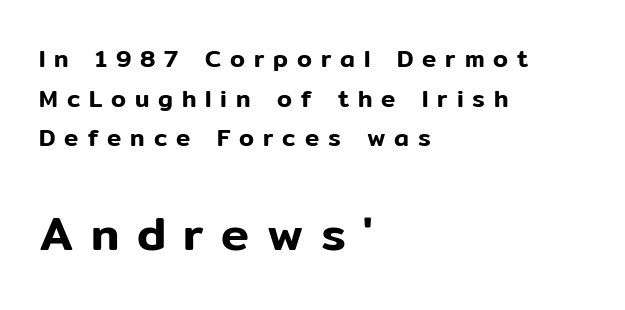
{"serif": "no", "italic": "no", "width": "normal", "stroke_contrast": "low", "x_height": "medium", "monospaced": "no", "underline": "no", "align": "left", "line_spacing": "normal", "line_spacing_ratio": 1.65, "letter_spacing": "wide", "letter_spacing_em": 0.37, "larger_block": "second", "size_ratio": 1.96, "glyph_px": 47}
